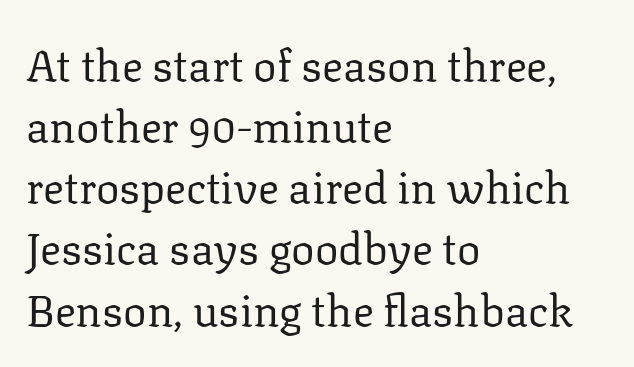
{"serif": "yes", "italic": "no", "bold": "no", "weight": "regular", "width": "normal", "stroke_contrast": "low", "x_height": "medium", "monospaced": "no", "underline": "no", "align": "left", "line_spacing": "normal", "line_spacing_ratio": 1.39, "letter_spacing": "normal", "letter_spacing_em": 0.0, "glyph_px": 44}
